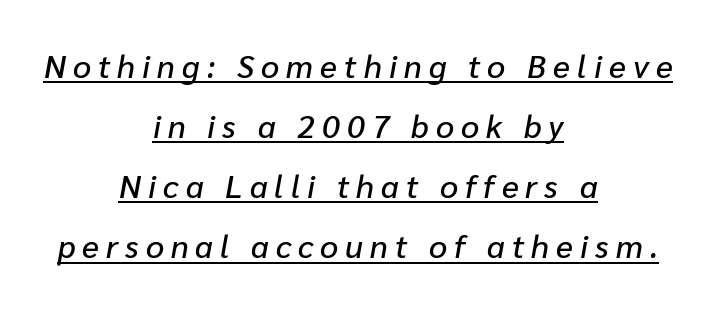
The image shows 32 px text type, italic (leaning right); set centered, line spacing 1.88x, unusually wide letter spacing (+0.22 em), underlined; low stroke contrast and a medium x-height.
